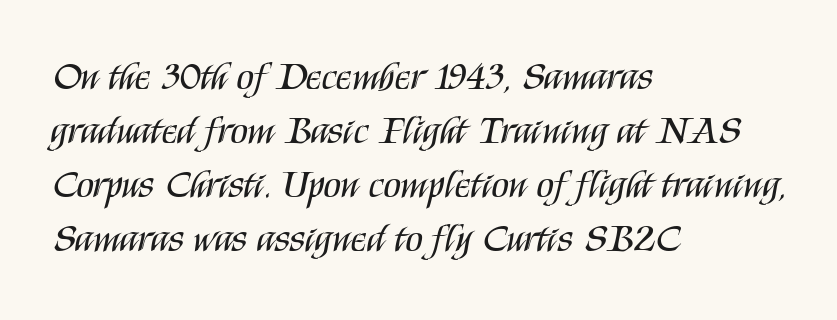
Q: Is the text bold? A: No.
Q: Is the text italic (slanted)? A: Yes.
Q: Is the typeface a serif or a sans-serif typeface? A: Sans-serif.
Q: Is the text underlined? A: No.
Q: How is the paragraph aligned? A: Left-aligned.
Q: Is the spacing between letters normal or unusually wide? A: Normal.
Q: Is the spacing between lines tight, normal or loose? A: Normal.
Q: Width (condensed, normal, or wide)? A: Condensed.
Q: Stroke contrast? A: Medium.
Q: x-height? A: Large.
Q: Monospaced? A: No.
